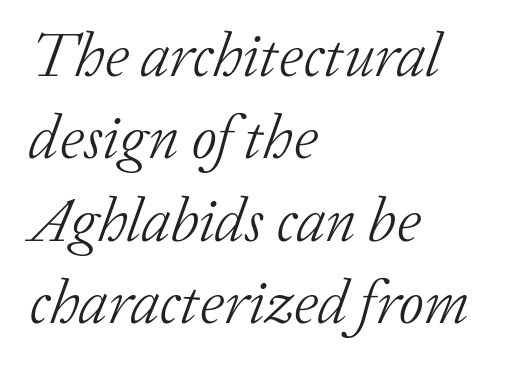
{"serif": "yes", "italic": "yes", "lean": "right", "slant_degrees": 20, "bold": "no", "weight": "light", "width": "normal", "stroke_contrast": "low", "x_height": "medium", "monospaced": "no", "underline": "no", "align": "left", "line_spacing": "normal", "line_spacing_ratio": 1.33, "letter_spacing": "normal", "letter_spacing_em": 0.0, "glyph_px": 62}
